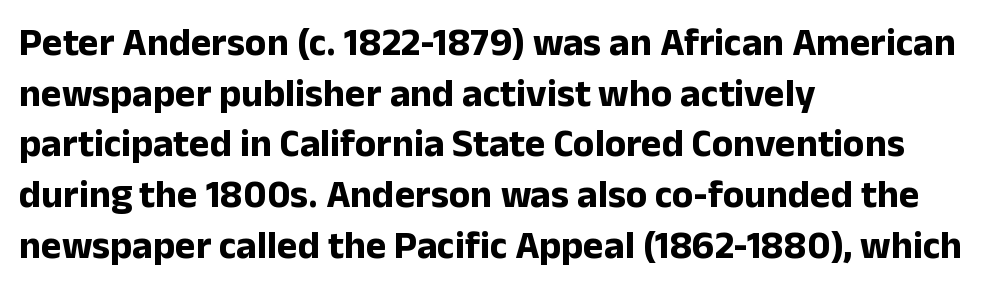
Bold? Absolutely — the strokes are thick and heavy. The designer left line spacing at the default. Looks like regular typesetting: each glyph gets only the width it needs. You could call the tracking neutral — neither tight nor loose.
